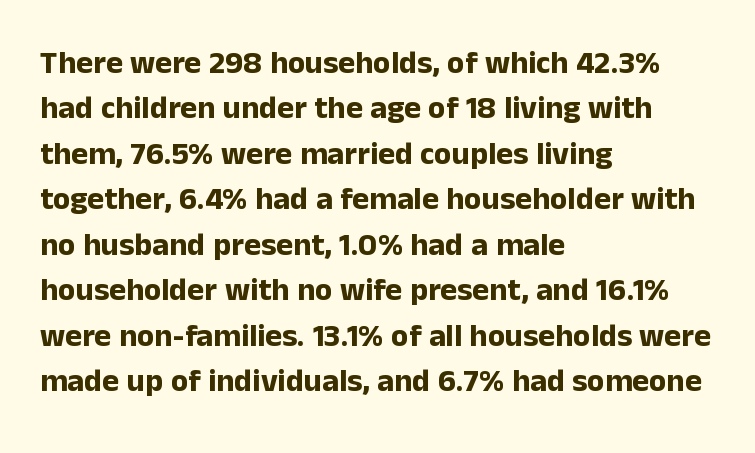
This sample uses a sans-serif face. Rows of type keep a routine distance in the vertical direction. Each letter keeps its own natural width here, so spacing adapts to shape. A bare baseline throughout the passage.
